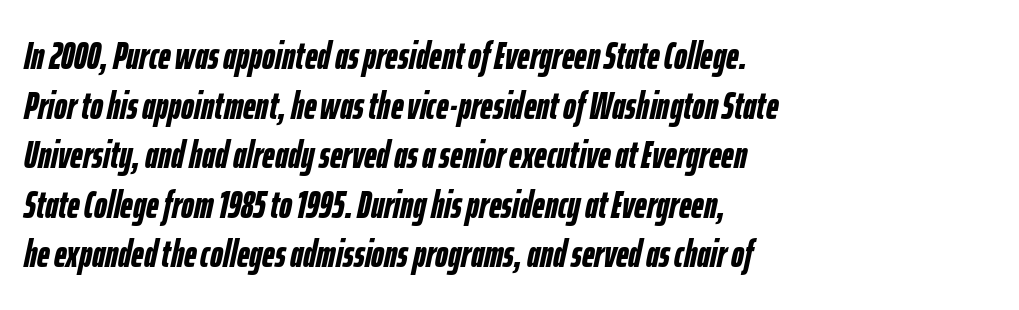
Q: Is the text bold? A: Yes.
Q: Is the text italic (slanted)? A: Yes, it leans right by about 12 degrees.
Q: Is the text underlined? A: No.
Q: How is the paragraph aligned? A: Left-aligned.
Q: Is the spacing between letters normal or unusually wide? A: Normal.
Q: Is the spacing between lines tight, normal or loose? A: Normal.
Q: Width (condensed, normal, or wide)? A: Condensed.
Q: Stroke contrast? A: Low.
Q: x-height? A: Medium.
Q: Monospaced? A: No.
